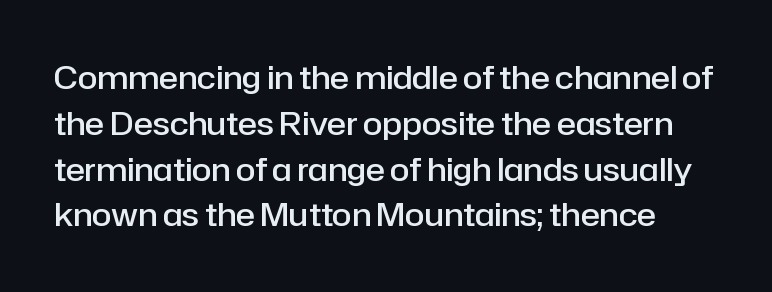
{"serif": "no", "italic": "no", "bold": "semi", "weight": "semibold", "width": "normal", "stroke_contrast": "low", "x_height": "medium", "monospaced": "no", "underline": "no", "line_spacing": "normal", "line_spacing_ratio": 1.43, "letter_spacing": "normal", "letter_spacing_em": 0.0, "glyph_px": 32}
